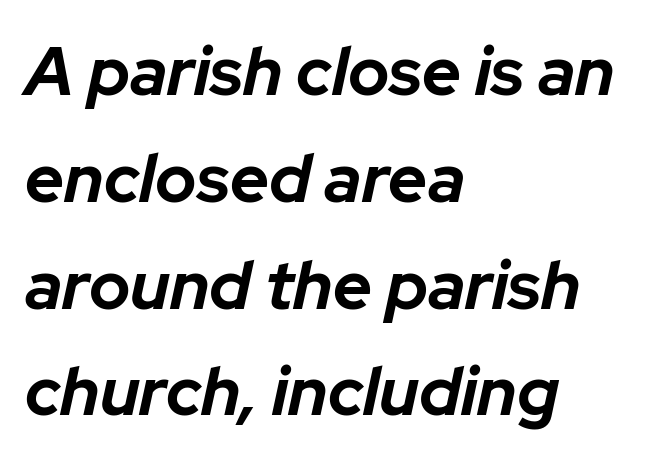
{"italic": "yes", "lean": "right", "slant_degrees": 12, "bold": "yes", "weight": "bold", "width": "normal", "stroke_contrast": "low", "x_height": "medium", "monospaced": "no", "underline": "no", "align": "left", "line_spacing": "normal", "line_spacing_ratio": 1.57, "letter_spacing": "normal", "letter_spacing_em": 0.0, "glyph_px": 68}
